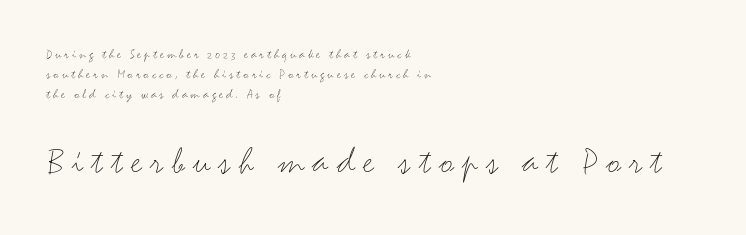
Q: Is the text bold? A: No.
Q: Is the text italic (slanted)? A: Yes.
Q: Is the typeface a serif or a sans-serif typeface? A: Sans-serif.
Q: Is the text underlined? A: No.
Q: How is the paragraph aligned? A: Left-aligned.
Q: Is the spacing between letters normal or unusually wide? A: Unusually wide.
Q: Is the spacing between lines tight, normal or loose? A: Normal.
Q: Which block of text is set in a larger size, the first (top) or the second (bottom)? A: The second (bottom) one.
Q: Width (condensed, normal, or wide)? A: Wide.
Q: Stroke contrast? A: Medium.
Q: x-height? A: Small.
Q: Monospaced? A: No.
